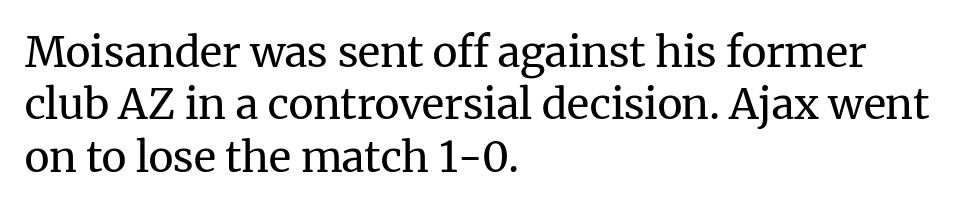
The image shows 42 px regular-weight serif type, upright; set left-aligned, normal line spacing (1.25x), normal letter spacing, not underlined; medium stroke contrast and a medium x-height.
